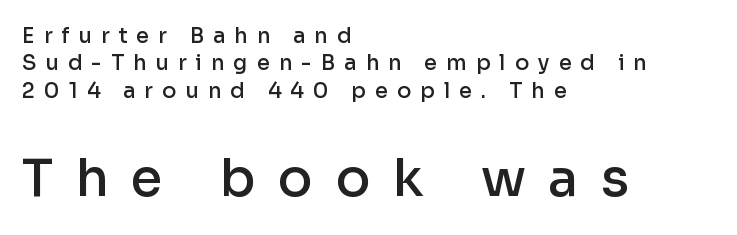
The image shows 52 px semibold sans-serif type, upright; set left-aligned, normal line spacing (1.3x), unusually wide letter spacing (+0.43 em), not underlined; the second (bottom) block is 2.48x larger; low stroke contrast and a medium x-height.
